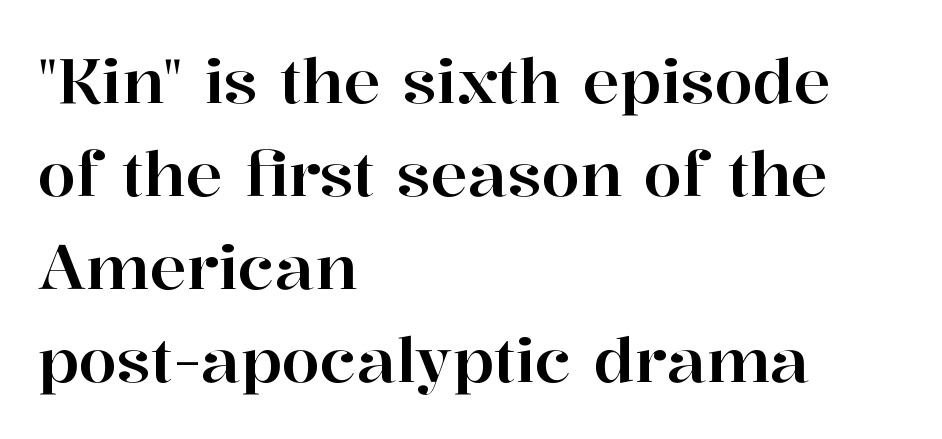
{"serif": "yes", "italic": "no", "width": "normal", "stroke_contrast": "high", "x_height": "medium", "monospaced": "no", "underline": "no", "align": "left", "line_spacing": "normal", "line_spacing_ratio": 1.5, "letter_spacing": "normal", "letter_spacing_em": 0.0, "glyph_px": 62}
